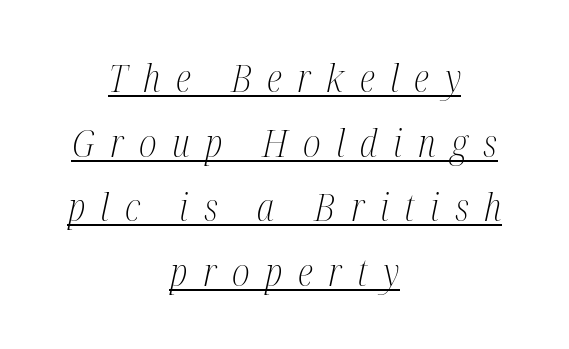
Is the type slanted? Yes — the strokes lean at a clear angle. Glyph-to-glyph distance is far greater than everyday printed text. Underline: present. The compositor balanced each line on the midline. Each letter keeps its own natural width here, so spacing adapts to shape. The letterforms sit at book weight or below.
